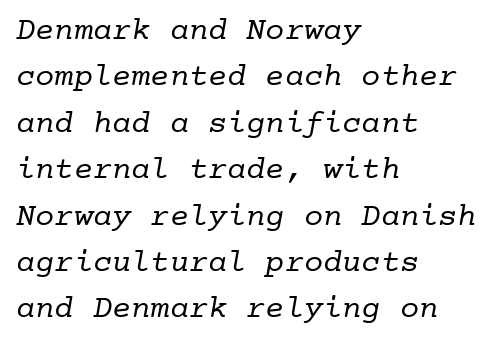
{"serif": "yes", "bold": "no", "weight": "regular", "width": "normal", "stroke_contrast": "low", "x_height": "medium", "monospaced": "yes", "underline": "no", "align": "left", "line_spacing": "normal", "line_spacing_ratio": 1.45, "letter_spacing": "normal", "letter_spacing_em": 0.0, "glyph_px": 32}
